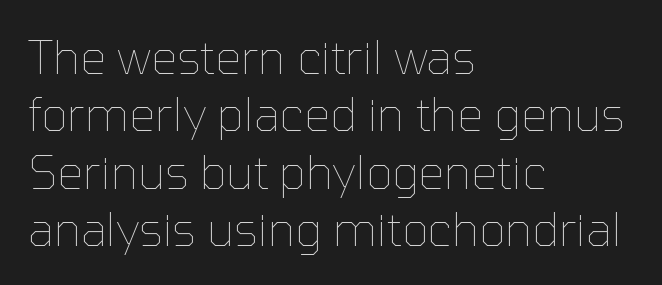
{"italic": "no", "bold": "no", "weight": "thin", "width": "normal", "stroke_contrast": "low", "x_height": "medium", "monospaced": "no", "underline": "no", "align": "left", "line_spacing": "normal", "line_spacing_ratio": 1.25, "letter_spacing": "normal", "letter_spacing_em": 0.0, "glyph_px": 46}
